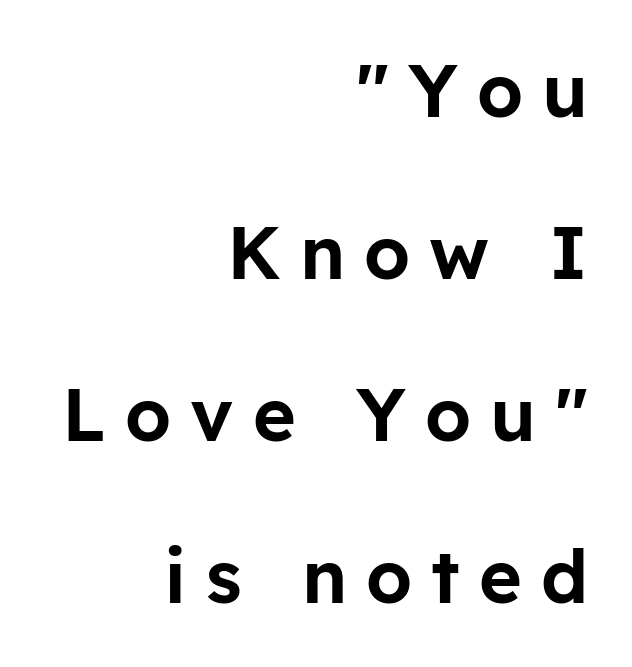
{"serif": "no", "italic": "no", "width": "normal", "stroke_contrast": "low", "x_height": "medium", "monospaced": "no", "underline": "no", "align": "right", "line_spacing": "loose", "line_spacing_ratio": 2.22, "letter_spacing": "wide", "letter_spacing_em": 0.26, "glyph_px": 73}
